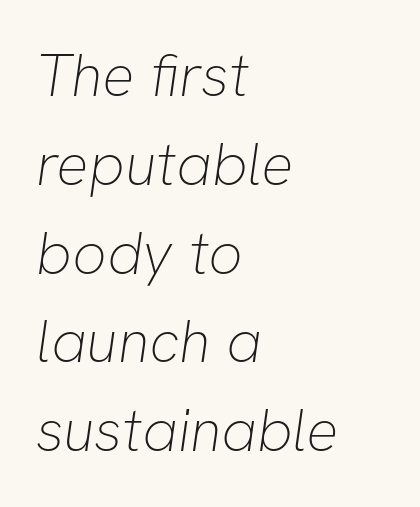
Q: Is the text bold? A: No.
Q: Is the typeface a serif or a sans-serif typeface? A: Sans-serif.
Q: Is the text underlined? A: No.
Q: How is the paragraph aligned? A: Left-aligned.
Q: Is the spacing between letters normal or unusually wide? A: Normal.
Q: Is the spacing between lines tight, normal or loose? A: Normal.
Q: Width (condensed, normal, or wide)? A: Normal.
Q: Stroke contrast? A: Low.
Q: x-height? A: Medium.
Q: Monospaced? A: No.
